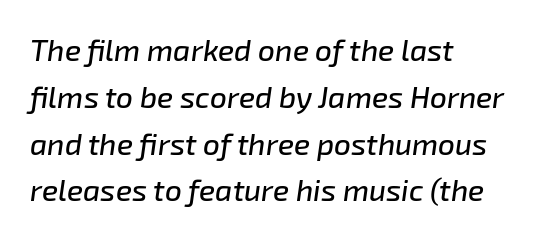
{"italic": "yes", "lean": "right", "slant_degrees": 8, "width": "normal", "stroke_contrast": "low", "x_height": "medium", "monospaced": "no", "underline": "no", "align": "left", "line_spacing": "normal", "line_spacing_ratio": 1.56, "letter_spacing": "normal", "letter_spacing_em": 0.0, "glyph_px": 30}
